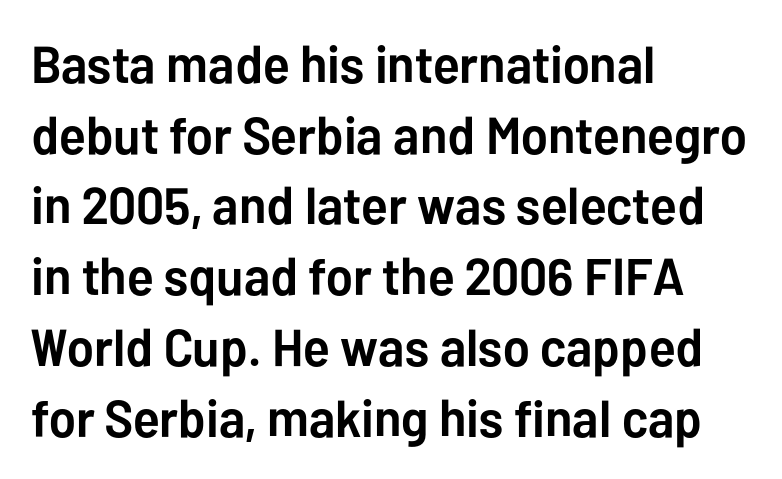
The image shows 52 px semibold sans-serif type, upright; set left-aligned, normal line spacing (1.36x), normal letter spacing, not underlined; low stroke contrast and a medium x-height.
